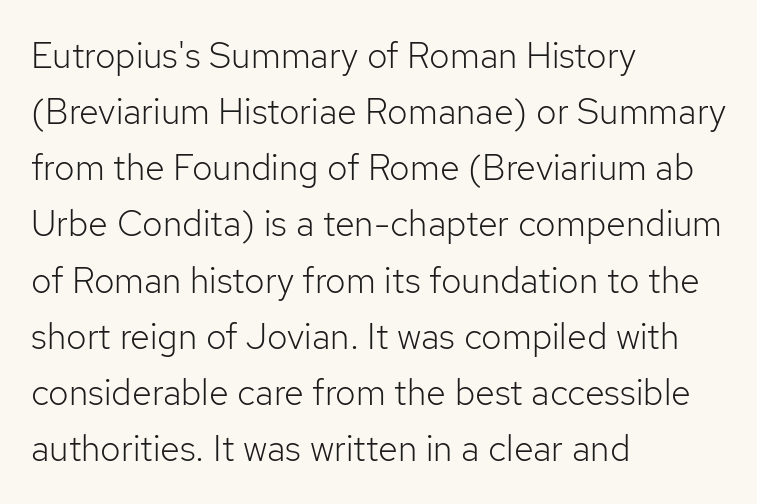
Think standard paragraph weight, or any step lighter than that. Nope, no serifs anywhere on these letters. Where is the straight margin? On the left. Nope, not italic — everything's standing straight. The face used here is rendered with its standard letterfit. The passage shown is typed in a proportional face where columns would drift.
